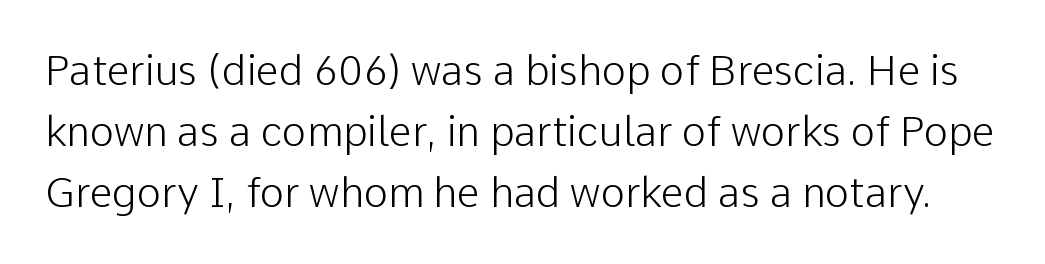
The image shows 41 px light sans-serif type, upright; set normal line spacing (1.49x), normal letter spacing, not underlined; low stroke contrast and a medium x-height.
